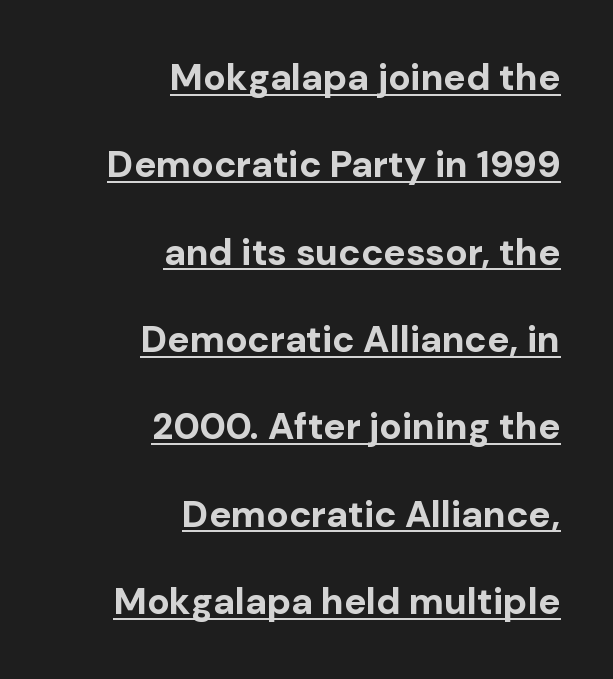
Q: Is the text bold? A: Yes.
Q: Is the text italic (slanted)? A: No, it is upright.
Q: Is the typeface a serif or a sans-serif typeface? A: Sans-serif.
Q: Is the text underlined? A: Yes.
Q: How is the paragraph aligned? A: Right-aligned.
Q: Is the spacing between letters normal or unusually wide? A: Normal.
Q: Is the spacing between lines tight, normal or loose? A: Loose.
Q: Width (condensed, normal, or wide)? A: Normal.
Q: Stroke contrast? A: Low.
Q: x-height? A: Medium.
Q: Monospaced? A: No.
